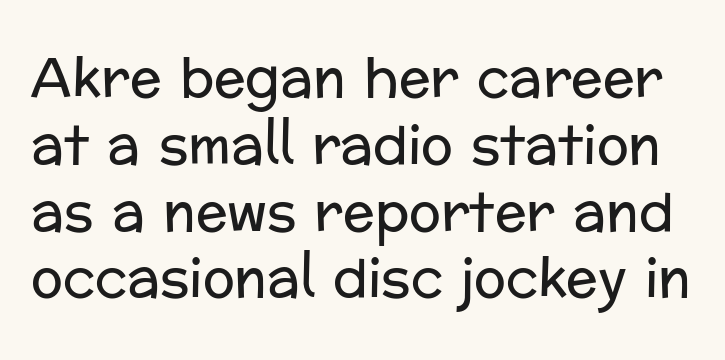
Q: Is the text bold? A: No.
Q: Is the text italic (slanted)? A: No, it is upright.
Q: Is the typeface a serif or a sans-serif typeface? A: Sans-serif.
Q: Is the text underlined? A: No.
Q: Is the spacing between letters normal or unusually wide? A: Normal.
Q: Is the spacing between lines tight, normal or loose? A: Normal.
Q: Width (condensed, normal, or wide)? A: Normal.
Q: Stroke contrast? A: Low.
Q: x-height? A: Medium.
Q: Monospaced? A: No.
